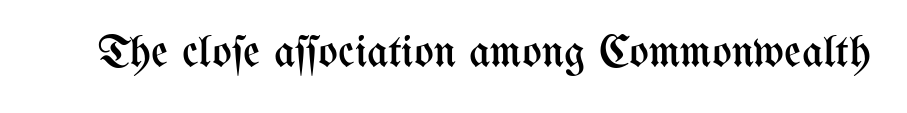
The image shows 46 px regular-weight, condensed type, upright; set normal letter spacing, not underlined; medium stroke contrast and a medium x-height.
